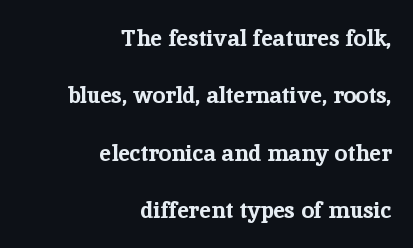
Q: Is the text bold? A: Yes.
Q: Is the text italic (slanted)? A: No, it is upright.
Q: Is the text underlined? A: No.
Q: How is the paragraph aligned? A: Right-aligned.
Q: Is the spacing between letters normal or unusually wide? A: Normal.
Q: Is the spacing between lines tight, normal or loose? A: Loose.
